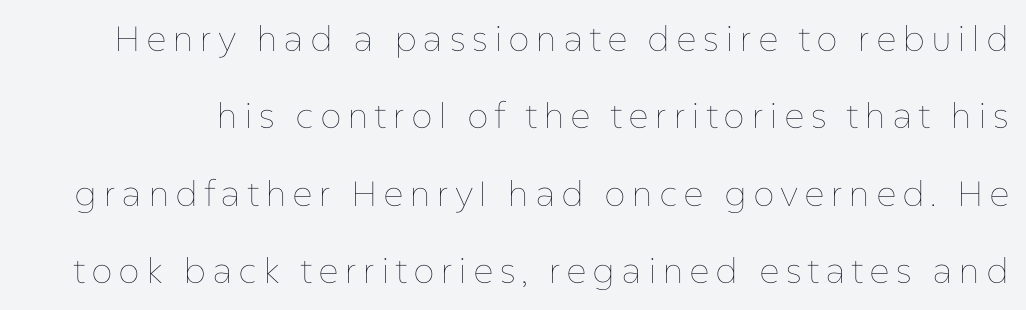
{"italic": "no", "bold": "no", "weight": "thin", "width": "normal", "stroke_contrast": "low", "x_height": "medium", "monospaced": "no", "underline": "no", "line_spacing": "loose", "line_spacing_ratio": 2.21, "glyph_px": 35}
